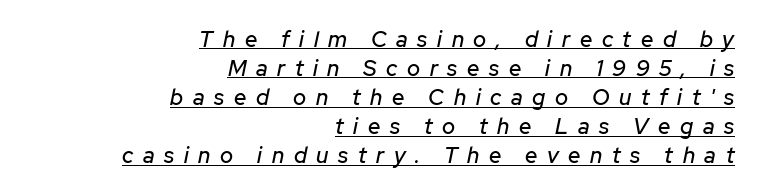
Q: Is the text italic (slanted)? A: Yes, it leans right by about 12 degrees.
Q: Is the text underlined? A: Yes.
Q: How is the paragraph aligned? A: Right-aligned.
Q: Is the spacing between letters normal or unusually wide? A: Unusually wide.
Q: Is the spacing between lines tight, normal or loose? A: Normal.
